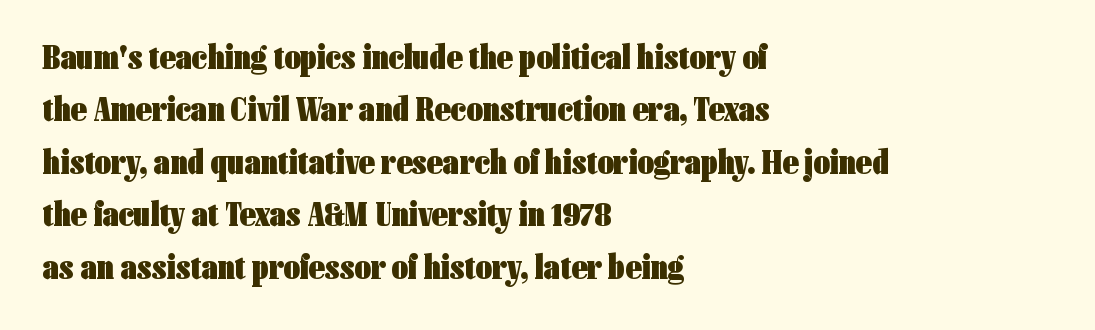
{"serif": "no", "italic": "no", "bold": "yes", "weight": "heavy", "width": "condensed", "stroke_contrast": "low", "x_height": "medium", "monospaced": "no", "underline": "no", "align": "left", "line_spacing": "normal", "line_spacing_ratio": 1.5, "letter_spacing": "normal", "letter_spacing_em": 0.0, "glyph_px": 35}
